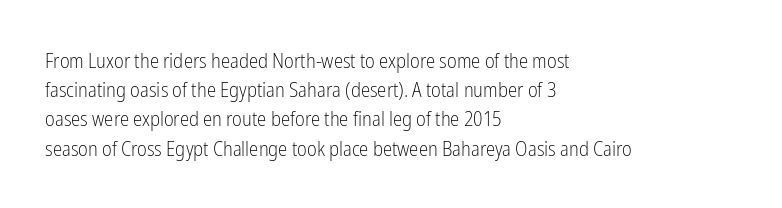
{"italic": "no", "bold": "no", "underline": "no", "align": "left", "line_spacing": "normal", "line_spacing_ratio": 1.39, "letter_spacing": "normal", "letter_spacing_em": 0.0, "glyph_px": 21}
